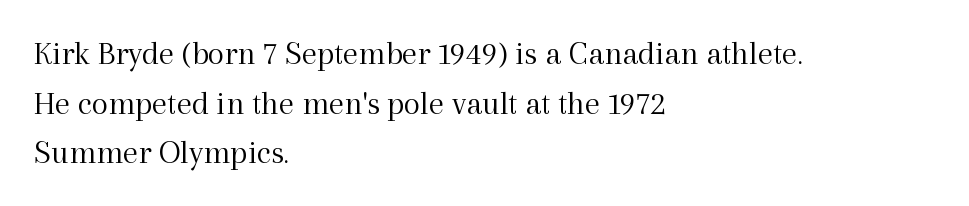
Varying glyph widths throughout — classic text-font behaviour. Weight: regular or lighter. The passage shown is typeset with a serif family. Leftover space on each line is placed entirely after the last word. The words here are not underlined. Designer's note — italics off, roman on.
